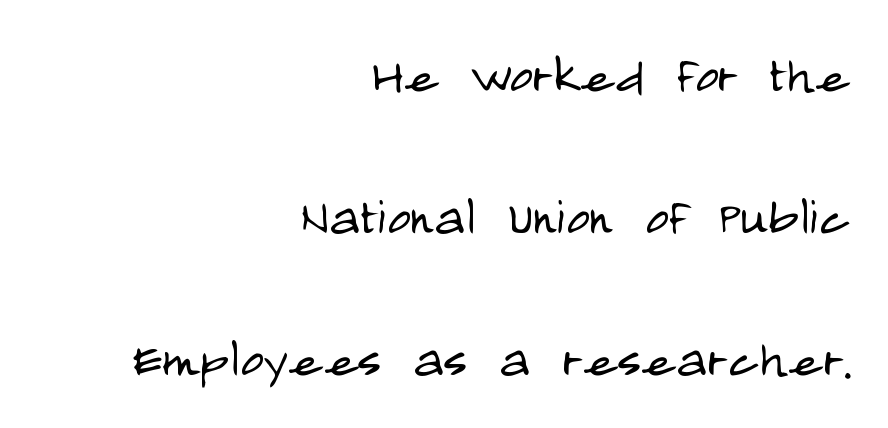
Q: Is the text bold? A: No.
Q: Is the text italic (slanted)? A: No, it is upright.
Q: Is the typeface a serif or a sans-serif typeface? A: Sans-serif.
Q: Is the text underlined? A: No.
Q: How is the paragraph aligned? A: Right-aligned.
Q: Is the spacing between letters normal or unusually wide? A: Normal.
Q: Is the spacing between lines tight, normal or loose? A: Loose.
Q: Width (condensed, normal, or wide)? A: Condensed.
Q: Stroke contrast? A: Low.
Q: x-height? A: Large.
Q: Monospaced? A: No.
